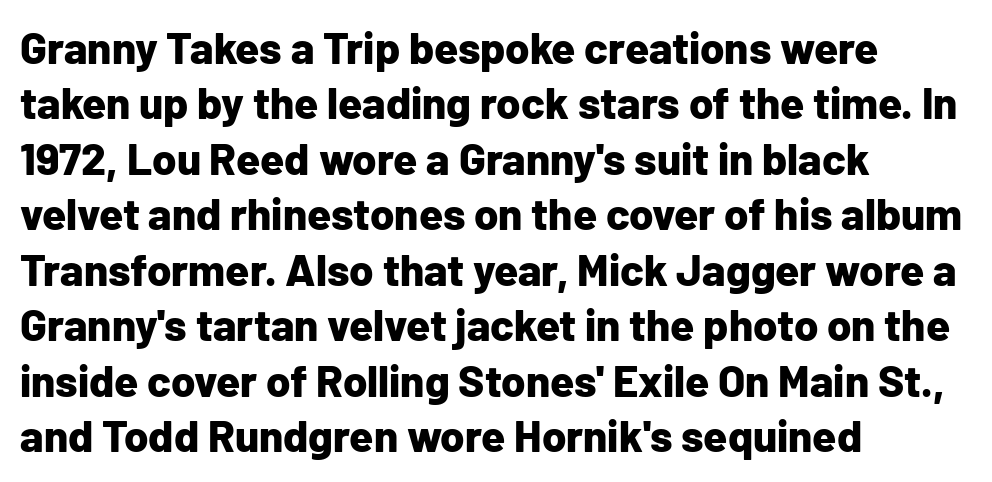
Q: Is the text bold? A: Yes.
Q: Is the text italic (slanted)? A: No, it is upright.
Q: Is the typeface a serif or a sans-serif typeface? A: Sans-serif.
Q: Is the text underlined? A: No.
Q: How is the paragraph aligned? A: Left-aligned.
Q: Is the spacing between letters normal or unusually wide? A: Normal.
Q: Is the spacing between lines tight, normal or loose? A: Normal.
Q: Width (condensed, normal, or wide)? A: Normal.
Q: Stroke contrast? A: Low.
Q: x-height? A: Medium.
Q: Monospaced? A: No.
